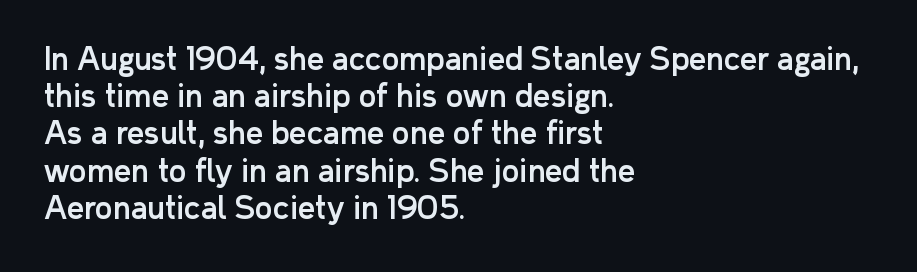
Honestly, the letter spacing is just normal — you wouldn't notice it. Check the space under the baseline: it is left empty. Grotesque or geometric, the face here clearly has no serifs. Note the varied advance widths — an 'i' is clearly narrower than an 'm'. This sample is left-justified, so line endings fall wherever the words run out. Posture: straight, roman, zero tilt.
